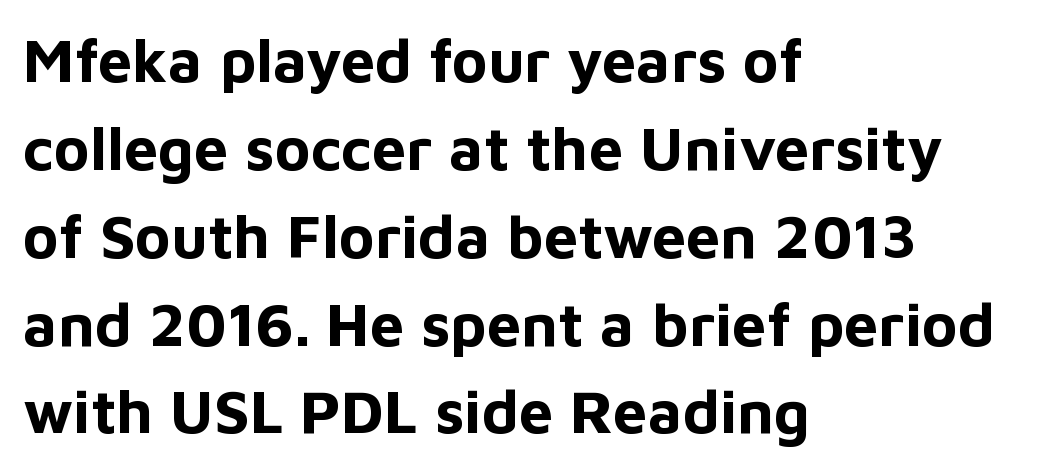
Q: Is the text bold? A: Yes.
Q: Is the text italic (slanted)? A: No, it is upright.
Q: Is the typeface a serif or a sans-serif typeface? A: Sans-serif.
Q: Is the text underlined? A: No.
Q: How is the paragraph aligned? A: Left-aligned.
Q: Is the spacing between letters normal or unusually wide? A: Normal.
Q: Is the spacing between lines tight, normal or loose? A: Normal.
Q: Width (condensed, normal, or wide)? A: Normal.
Q: Stroke contrast? A: Low.
Q: x-height? A: Medium.
Q: Monospaced? A: No.
